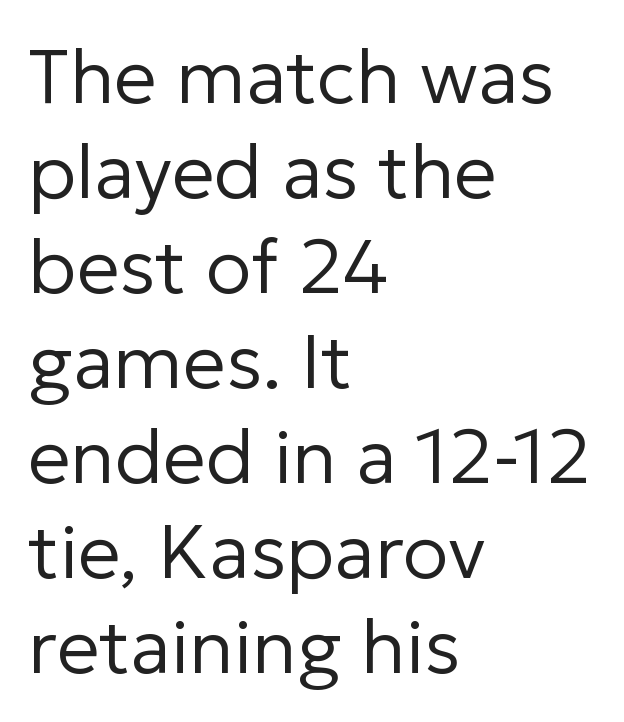
The text was rendered using a sans face with plain stroke endings. The text block is weighted toward the left margin, trailing off unevenly rightward. Note the varied advance widths — an 'i' is clearly narrower than an 'm'. You could call the tracking neutral — neither tight nor loose.
